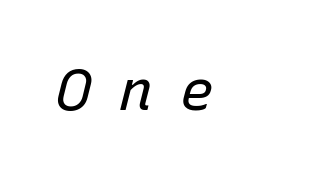
{"italic": "yes", "lean": "right", "slant_degrees": 15, "bold": "no", "weight": "regular", "width": "normal", "stroke_contrast": "low", "x_height": "medium", "monospaced": "no", "underline": "no", "letter_spacing": "wide", "letter_spacing_em": 0.47, "glyph_px": 57}
